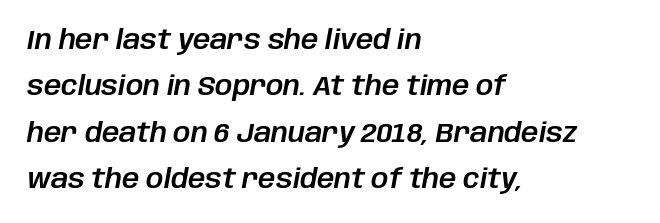
The image shows 27 px text type, italic (leaning right); set left-aligned, line spacing 1.72x, normal letter spacing, not underlined.
